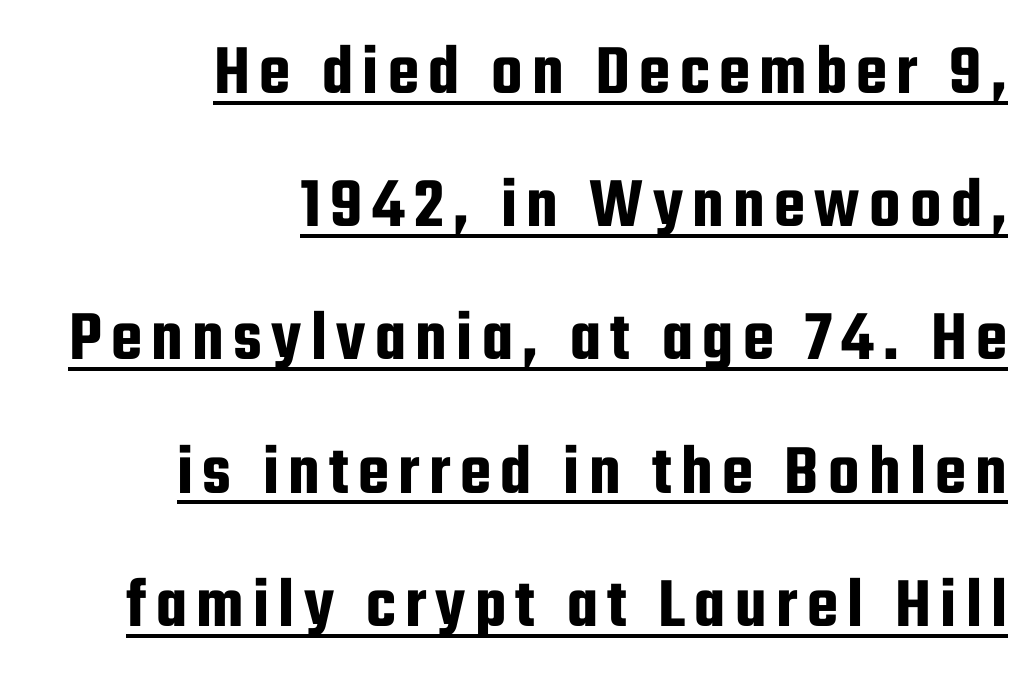
Stroke terminals: plain, sans-serif. This sample uses an upright cut, with every glyph sitting square on the baseline. Honestly, the underline is the first thing you notice here. These lines stack with their right ends in a neat column.
